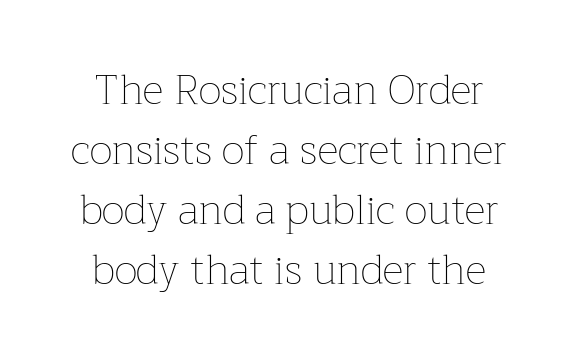
The image shows 41 px thin type, upright; set centered, normal line spacing (1.46x), normal letter spacing, not underlined; low stroke contrast and a medium x-height.
